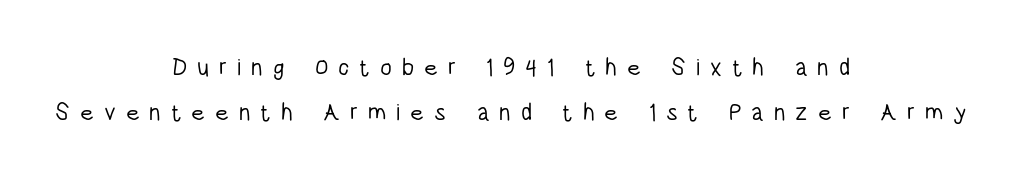
{"italic": "no", "bold": "no", "underline": "no", "align": "center", "line_spacing_ratio": 1.89, "letter_spacing": "wide", "letter_spacing_em": 0.41, "glyph_px": 24}
